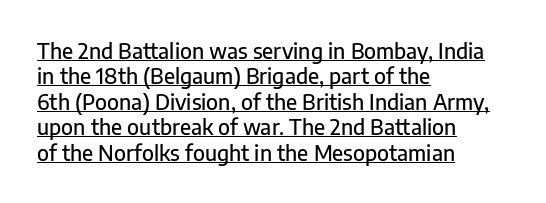
{"italic": "no", "underline": "yes", "align": "left", "line_spacing_ratio": 1.21, "letter_spacing": "normal", "letter_spacing_em": 0.0, "glyph_px": 21}
